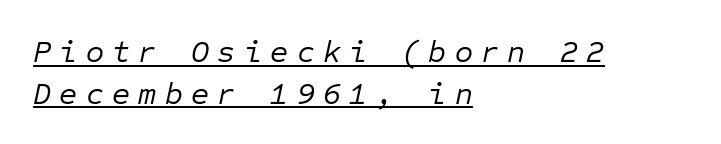
{"italic": "yes", "lean": "right", "slant_degrees": 12, "bold": "no", "weight": "regular", "width": "normal", "stroke_contrast": "low", "x_height": "medium", "monospaced": "yes", "underline": "yes", "align": "left", "line_spacing": "normal", "line_spacing_ratio": 1.34, "letter_spacing": "wide", "letter_spacing_em": 0.27, "glyph_px": 31}
